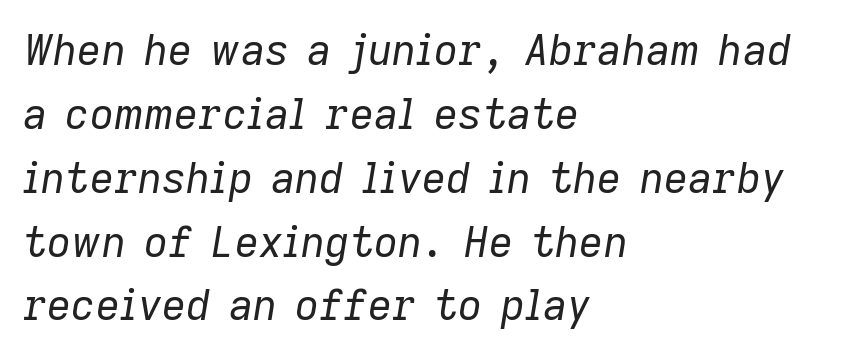
No word sits above an underline. Stem width sits at or under what a default text font uses. Short and long lines alike share a common starting point at left. Short note: letters normally spaced.
